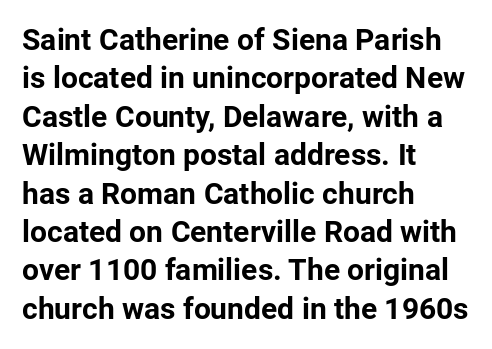
{"serif": "no", "italic": "no", "bold": "yes", "weight": "bold", "width": "normal", "stroke_contrast": "low", "x_height": "medium", "monospaced": "no", "underline": "no", "align": "left", "line_spacing": "normal", "line_spacing_ratio": 1.28, "letter_spacing": "normal", "letter_spacing_em": 0.0, "glyph_px": 30}
